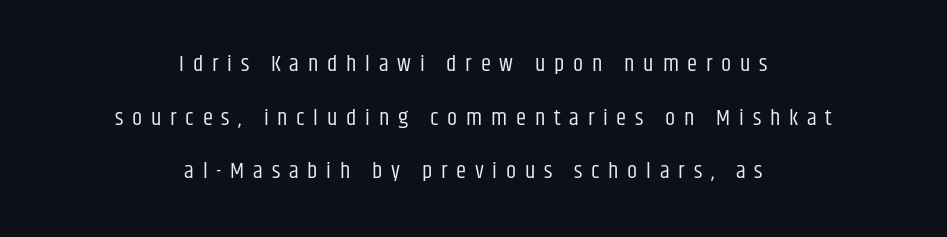
Think standard paragraph weight, or any step lighter than that. Designer's note — italics off, roman on. Reading down the column, the eye jumps a long way to each next line. Both edges are ragged and mirror each other, which tells us the setting is centered. The foot of each line stays bare and open.
